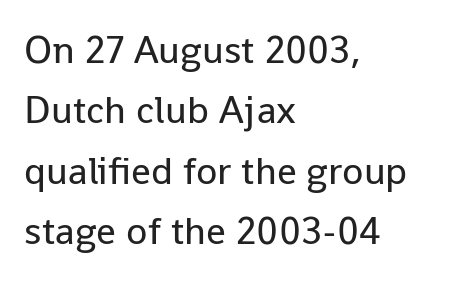
Q: Is the text bold? A: No.
Q: Is the text italic (slanted)? A: No, it is upright.
Q: Is the typeface a serif or a sans-serif typeface? A: Sans-serif.
Q: Is the text underlined? A: No.
Q: How is the paragraph aligned? A: Left-aligned.
Q: Is the spacing between letters normal or unusually wide? A: Normal.
Q: Is the spacing between lines tight, normal or loose? A: Normal.
Q: Width (condensed, normal, or wide)? A: Normal.
Q: Stroke contrast? A: Low.
Q: x-height? A: Medium.
Q: Monospaced? A: No.
